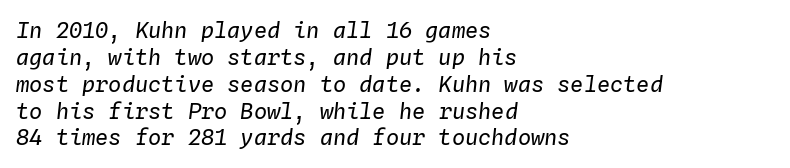
Letters rest on an invisible, unmarked baseline. This rendering uses left alignment, leaving the right contour irregular. Letters have the restrained weight of plain body copy at most. These lines were composed using italics. You could call the tracking neutral — neither tight nor loose.
